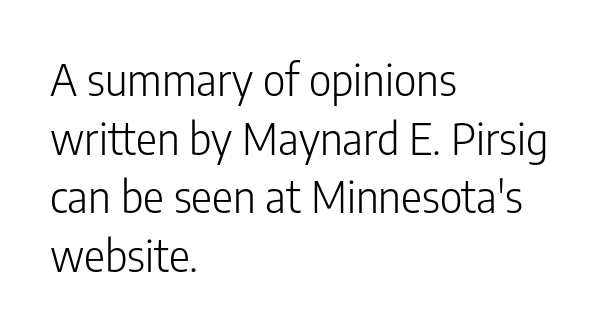
{"serif": "no", "italic": "no", "bold": "no", "weight": "light", "width": "condensed", "stroke_contrast": "low", "x_height": "medium", "monospaced": "no", "underline": "no", "align": "left", "line_spacing": "normal", "line_spacing_ratio": 1.33, "letter_spacing": "normal", "letter_spacing_em": 0.0, "glyph_px": 44}
